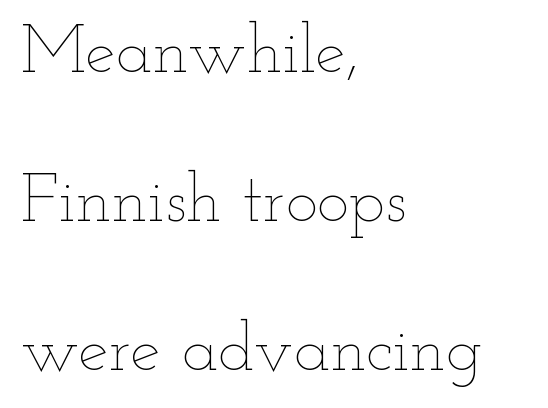
Is this a heavy cut? Hardly; it is regular or lighter. Does extra space separate the letters? No, they use regular spacing. This rendering uses left alignment, leaving the right contour irregular. Vertical strokes here are truly vertical.
